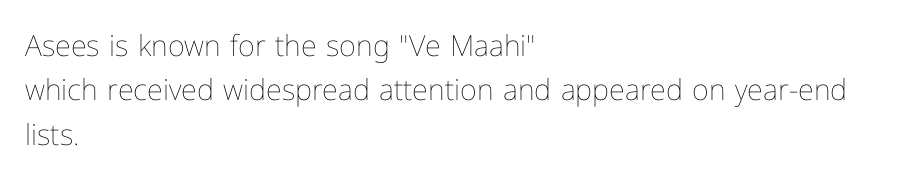
The image shows 29 px thin type, upright; set left-aligned, normal line spacing (1.53x), normal letter spacing, not underlined; low stroke contrast and a medium x-height.
